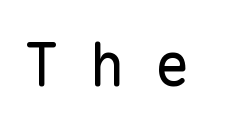
{"serif": "no", "italic": "no", "bold": "no", "weight": "regular", "width": "normal", "stroke_contrast": "low", "x_height": "medium", "monospaced": "yes", "underline": "no", "letter_spacing": "wide", "letter_spacing_em": 0.49, "glyph_px": 60}
